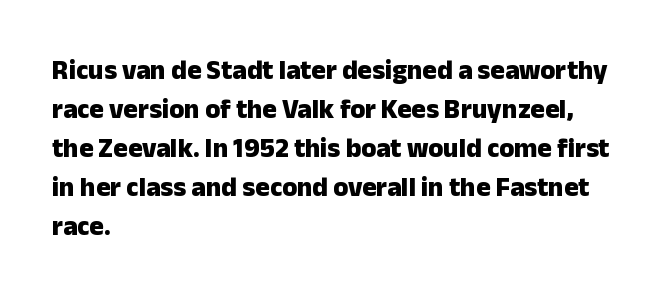
Q: Is the text bold? A: Yes.
Q: Is the text italic (slanted)? A: No, it is upright.
Q: Is the text underlined? A: No.
Q: How is the paragraph aligned? A: Left-aligned.
Q: Is the spacing between letters normal or unusually wide? A: Normal.
Q: Is the spacing between lines tight, normal or loose? A: Normal.
